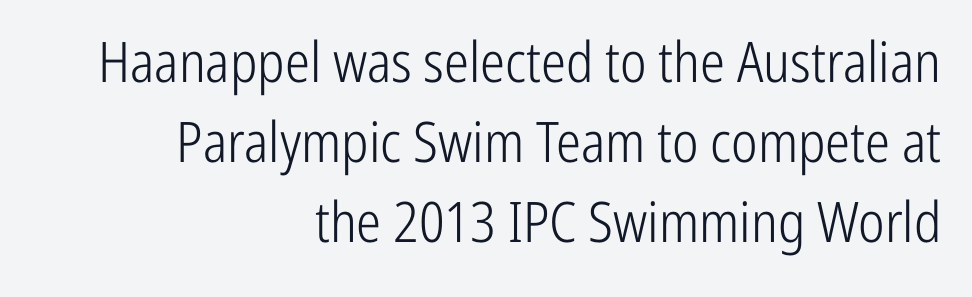
{"serif": "no", "italic": "no", "bold": "no", "weight": "light", "width": "condensed", "stroke_contrast": "low", "x_height": "medium", "monospaced": "no", "underline": "no", "align": "right", "line_spacing": "normal", "line_spacing_ratio": 1.43, "letter_spacing": "normal", "letter_spacing_em": 0.0, "glyph_px": 56}
